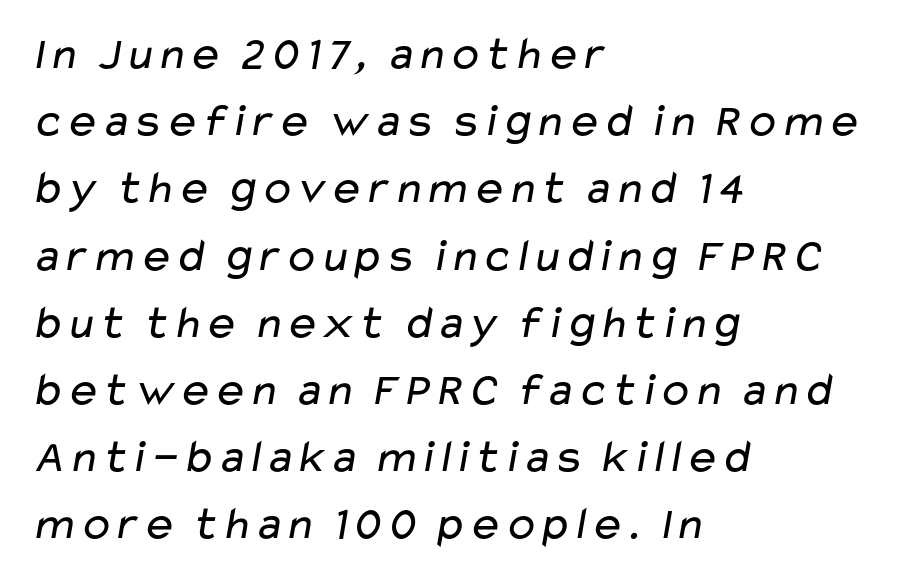
{"serif": "no", "bold": "no", "weight": "regular", "width": "wide", "stroke_contrast": "low", "x_height": "medium", "monospaced": "no", "underline": "no", "align": "left", "line_spacing": "normal", "line_spacing_ratio": 1.43, "letter_spacing": "normal", "letter_spacing_em": 0.0, "glyph_px": 47}
